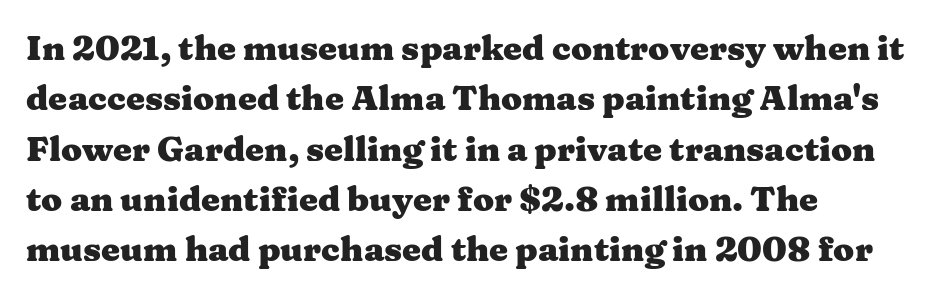
{"serif": "yes", "italic": "no", "bold": "yes", "weight": "heavy", "width": "wide", "stroke_contrast": "medium", "x_height": "medium", "monospaced": "no", "underline": "no", "align": "left", "line_spacing": "normal", "line_spacing_ratio": 1.48, "letter_spacing": "normal", "letter_spacing_em": 0.0, "glyph_px": 34}
